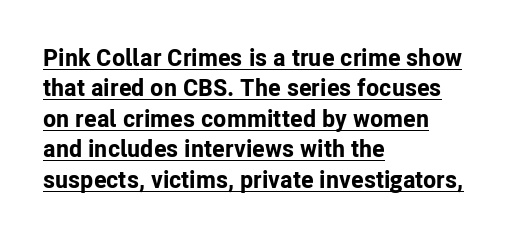
In terms of letterspacing, this is plain default setting. Line spacing here is normal. The glyphs have the mass of a bold cut. Horizontal alignment here is leftward, the default for most running prose. When letters stand straight like this, we call the style roman or upright.
